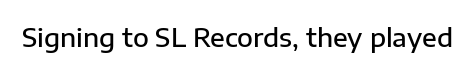
The image shows 26 px text type, upright; set normal letter spacing, not underlined.
